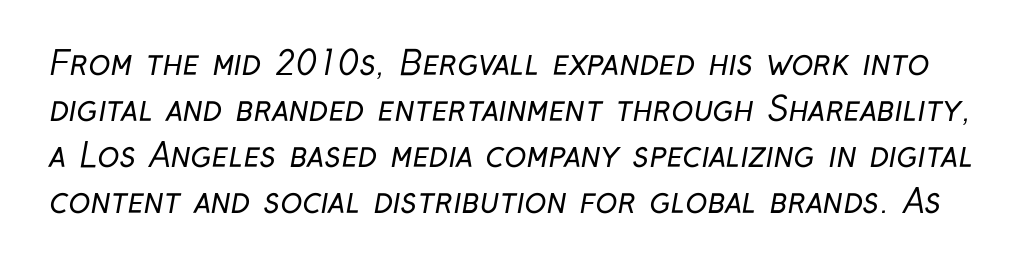
No extra tracking has been applied to these lines. Summary of weight: not heavy and not bold. Anything drawn beneath the words? Only blank space. Each letter's strokes conclude bluntly, with no projecting serifs.
